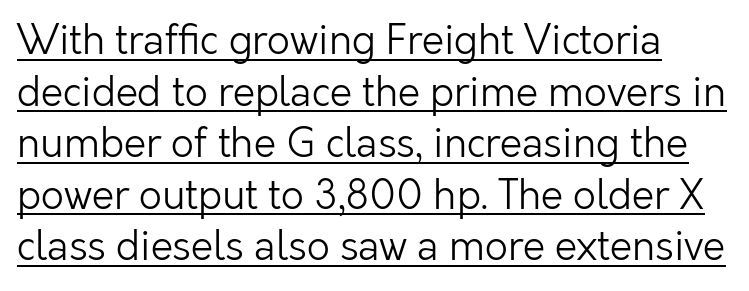
This rendering leaves character spacing at its baseline value. Are there feet on the stems? There aren't — it's a sans. The face used here is proportionally spaced, like ordinary book or web type. The letterforms sit at book weight or below. Honestly, the row spacing looks completely unremarkable.
